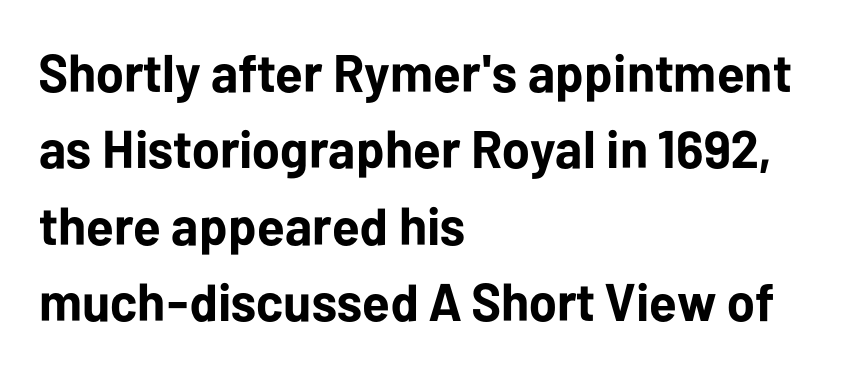
The image shows 53 px bold sans-serif type, upright; set left-aligned, normal line spacing (1.44x), normal letter spacing, not underlined; low stroke contrast and a medium x-height.
